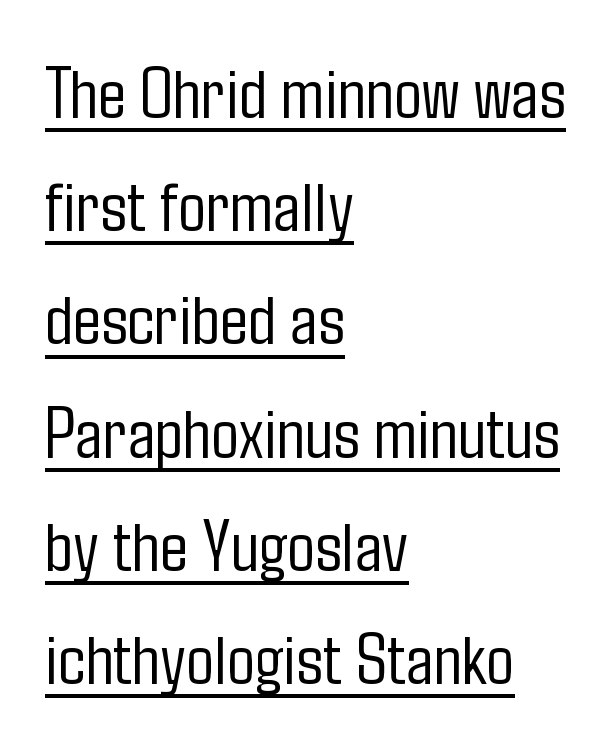
The font is comparable to plain body text, perhaps lighter. Leading: standard. A typesetter would call this proportional, since set widths differ per character. Style check: upright. Here the glyphs are tracked normally, forming tight word shapes. Left-aligned paragraph, ragged on the right.
